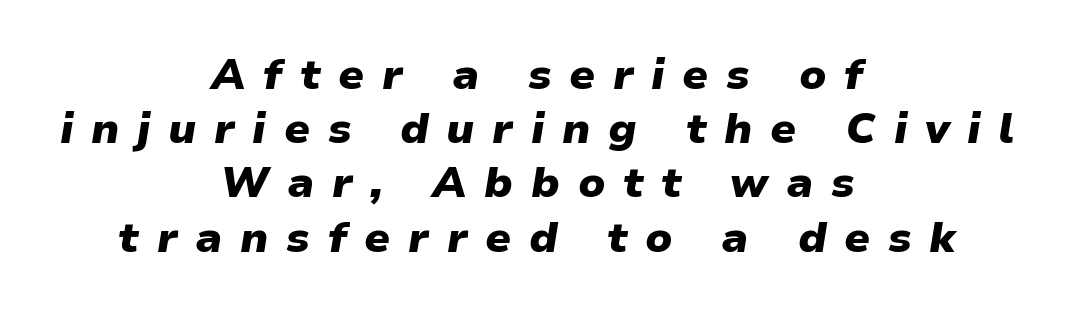
The image shows 43 px heavy type, italic (leaning right); set centered, normal line spacing (1.26x), unusually wide letter spacing (+0.41 em), not underlined; low stroke contrast and a medium x-height.
